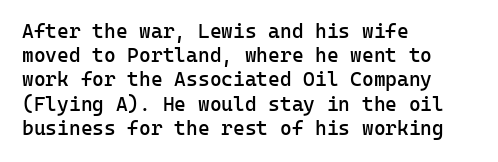
Decoration check: the copy has no underline. A typesetter would mark this as roman, not italic. The letters sit at their default tracking, neither squeezed nor spread. Each line starts at the same left margin while the right side varies. Each glyph is drawn with semibold strokes, heavier than normal yet not fully bold.
